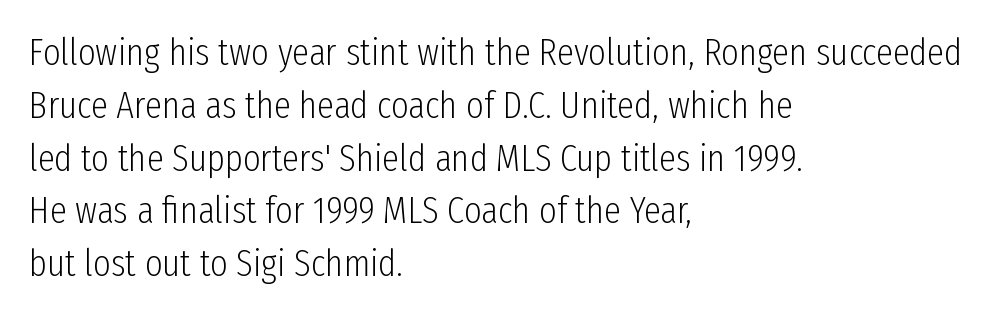
Q: Is the text bold? A: No.
Q: Is the text italic (slanted)? A: No, it is upright.
Q: Is the typeface a serif or a sans-serif typeface? A: Sans-serif.
Q: Is the text underlined? A: No.
Q: How is the paragraph aligned? A: Left-aligned.
Q: Is the spacing between letters normal or unusually wide? A: Normal.
Q: Is the spacing between lines tight, normal or loose? A: Normal.
Q: Width (condensed, normal, or wide)? A: Condensed.
Q: Stroke contrast? A: Low.
Q: x-height? A: Medium.
Q: Monospaced? A: No.
